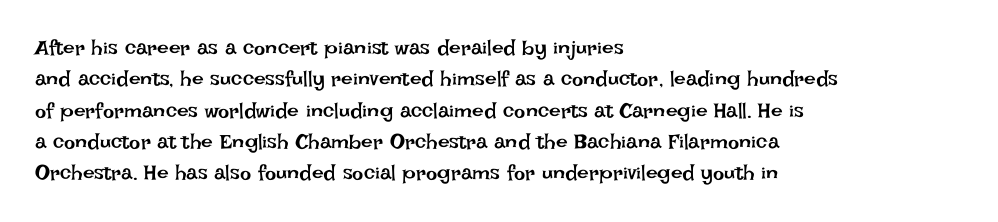
The image shows 21 px text type, upright; set left-aligned, normal line spacing (1.49x), normal letter spacing, not underlined.
